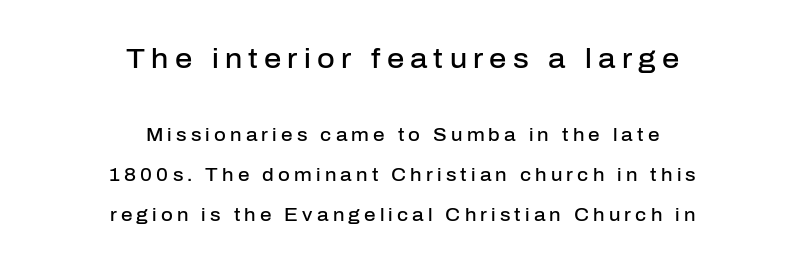
{"italic": "no", "bold": "semi", "underline": "no", "align": "center", "line_spacing": "loose", "line_spacing_ratio": 2.21, "letter_spacing": "wide", "letter_spacing_em": 0.23, "larger_block": "first", "size_ratio": 1.5, "glyph_px": 27}
